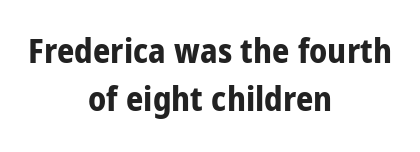
The image shows 34 px bold, condensed sans-serif type, upright; set centered, normal line spacing (1.42x), normal letter spacing, not underlined; low stroke contrast and a large x-height.
